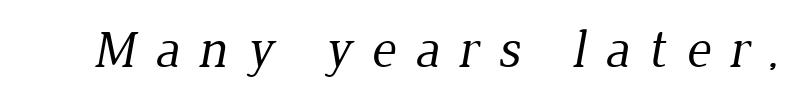
Is the stroke heavy? The answer is a plain regular-or-lighter. The characters display serif detailing at their extremities. Each row of text sits above clean, open space. The line texture is sparse and dotted thanks to wide tracking.
